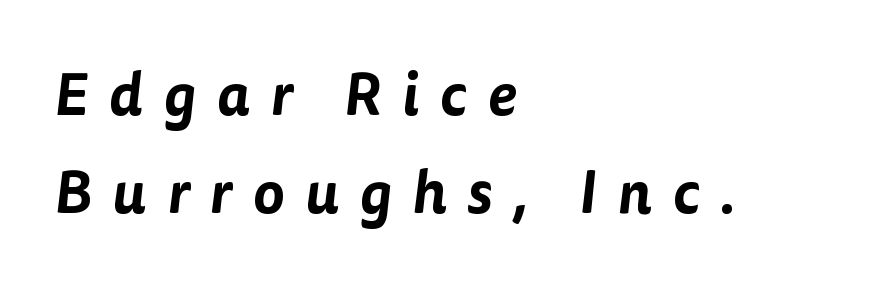
Q: Is the typeface a serif or a sans-serif typeface? A: Sans-serif.
Q: Is the text underlined? A: No.
Q: How is the paragraph aligned? A: Left-aligned.
Q: Is the spacing between letters normal or unusually wide? A: Unusually wide.
Q: Is the spacing between lines tight, normal or loose? A: Normal.
Q: Width (condensed, normal, or wide)? A: Normal.
Q: Stroke contrast? A: Low.
Q: x-height? A: Medium.
Q: Monospaced? A: No.
